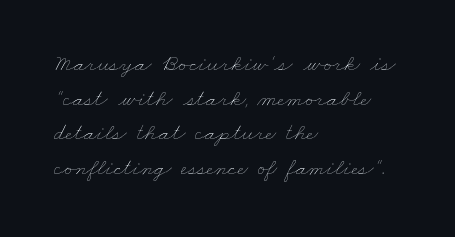
The gaps between neighbouring characters are ordinary and unremarkable. Weight class: somewhere from thin through regular. Letters rest on an invisible, unmarked baseline. In terms of leading, this rendering sits right in the middle. Casual observation: everything's shoved over to the left.
